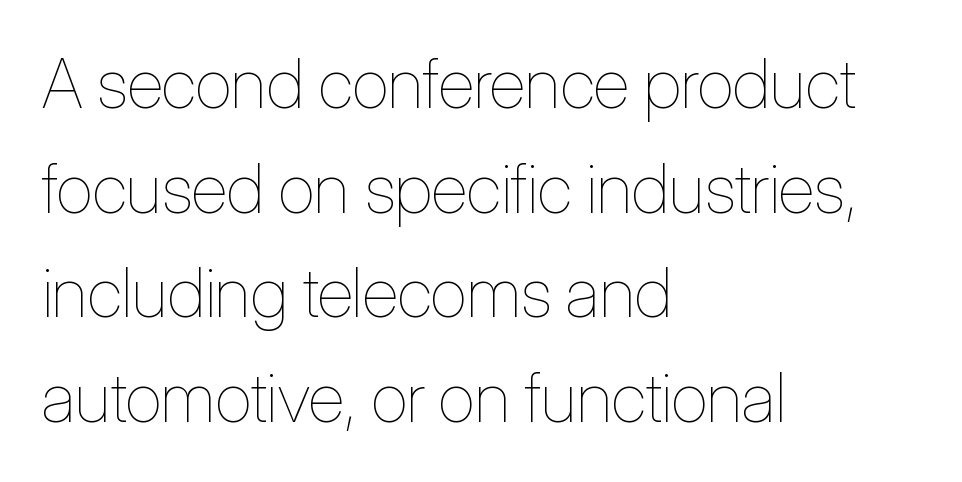
Q: Is the text bold? A: No.
Q: Is the text italic (slanted)? A: No, it is upright.
Q: Is the text underlined? A: No.
Q: How is the paragraph aligned? A: Left-aligned.
Q: Is the spacing between letters normal or unusually wide? A: Normal.
Q: Is the spacing between lines tight, normal or loose? A: Normal.
Q: Width (condensed, normal, or wide)? A: Condensed.
Q: Stroke contrast? A: Low.
Q: x-height? A: Medium.
Q: Monospaced? A: No.
